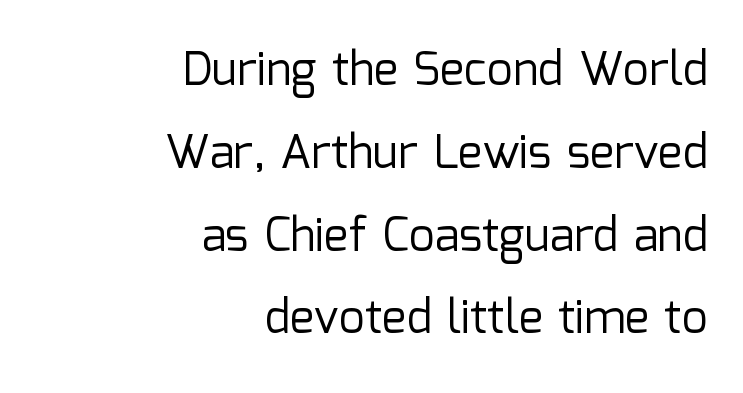
The image shows 46 px regular-weight sans-serif type, upright; set right-aligned, line spacing 1.8x, normal letter spacing, not underlined; low stroke contrast and a medium x-height.
